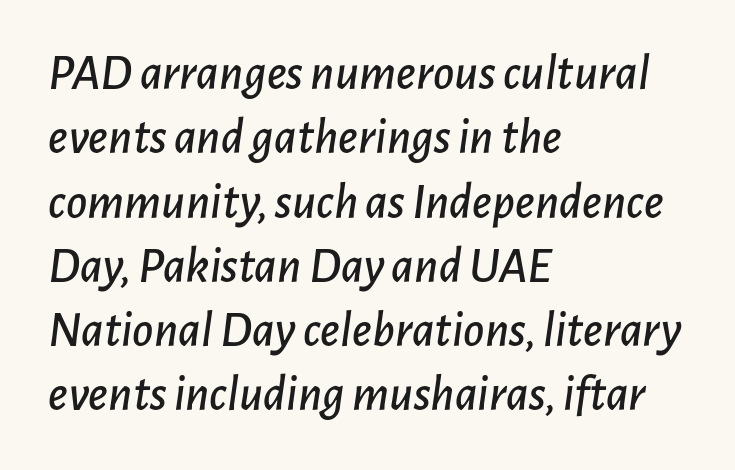
Q: Is the text italic (slanted)? A: Yes, it leans right by about 7 degrees.
Q: Is the text underlined? A: No.
Q: How is the paragraph aligned? A: Left-aligned.
Q: Is the spacing between letters normal or unusually wide? A: Normal.
Q: Is the spacing between lines tight, normal or loose? A: Normal.
Q: Width (condensed, normal, or wide)? A: Normal.
Q: Stroke contrast? A: Low.
Q: x-height? A: Medium.
Q: Monospaced? A: No.
